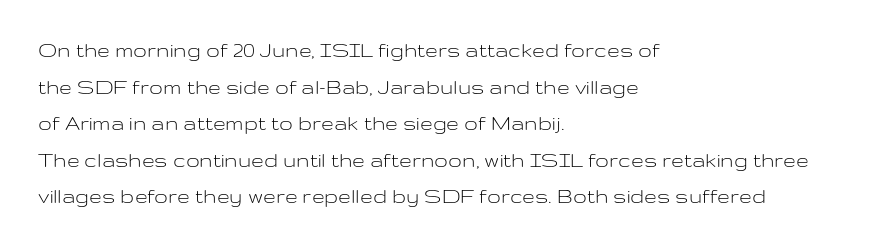
The image shows 23 px text type, upright; set left-aligned, normal line spacing (1.59x), normal letter spacing, not underlined.
